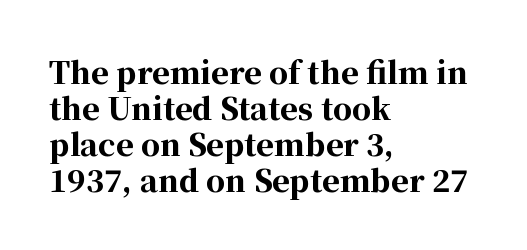
The image shows 30 px bold serif type, upright; set left-aligned, line spacing 1.2x, normal letter spacing, not underlined; high stroke contrast and a medium x-height.
